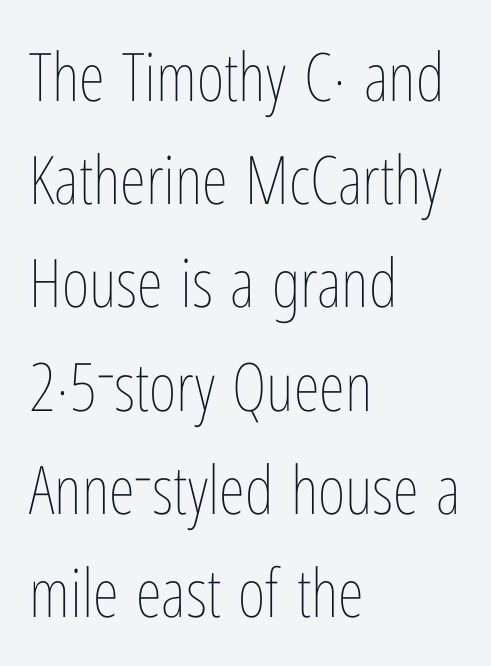
Q: Is the text bold? A: No.
Q: Is the text italic (slanted)? A: No, it is upright.
Q: Is the text underlined? A: No.
Q: How is the paragraph aligned? A: Left-aligned.
Q: Is the spacing between letters normal or unusually wide? A: Normal.
Q: Is the spacing between lines tight, normal or loose? A: Normal.
Q: Width (condensed, normal, or wide)? A: Condensed.
Q: Stroke contrast? A: Low.
Q: x-height? A: Medium.
Q: Monospaced? A: No.
